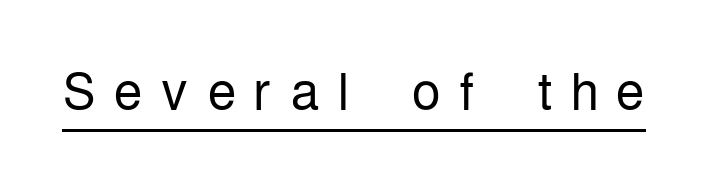
{"serif": "no", "italic": "no", "bold": "no", "weight": "light", "width": "condensed", "stroke_contrast": "low", "x_height": "medium", "monospaced": "no", "underline": "yes", "letter_spacing": "wide", "letter_spacing_em": 0.24, "glyph_px": 73}
